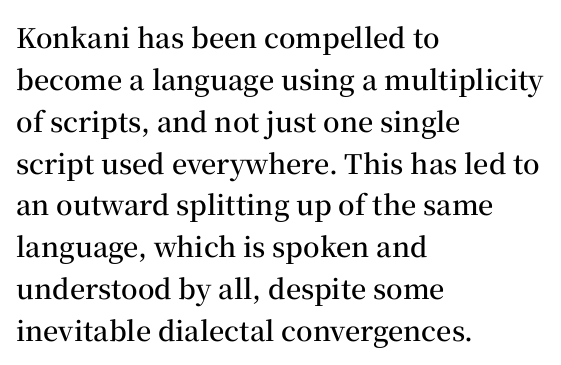
{"italic": "no", "bold": "semi", "underline": "no", "align": "left", "line_spacing": "normal", "line_spacing_ratio": 1.55, "letter_spacing": "normal", "letter_spacing_em": 0.0, "glyph_px": 27}
